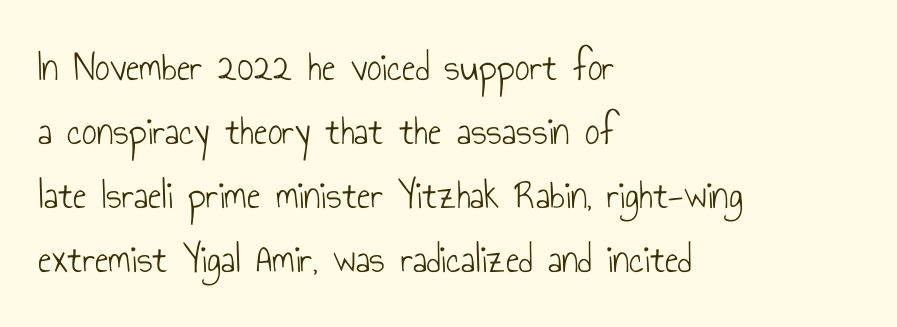
The rendering uses natural spacing where letterforms have individual widths. Vertically, the passage feels balanced, rows spaced as you'd expect. Caption: multi-line text, flush left, ragged right. The area under the type is left untouched. The font family rendered here belongs to the sans-serif group.
